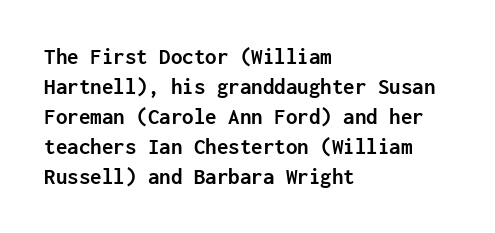
The image shows 23 px bold type, upright; set left-aligned, normal line spacing (1.3x), normal letter spacing, not underlined.
